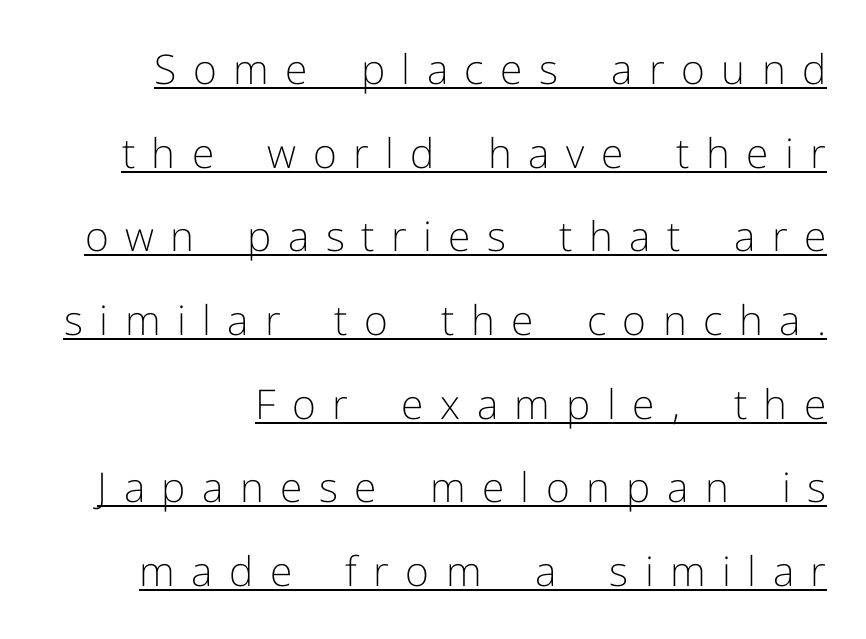
Q: Is the text bold? A: No.
Q: Is the text italic (slanted)? A: No, it is upright.
Q: Is the typeface a serif or a sans-serif typeface? A: Sans-serif.
Q: Is the text underlined? A: Yes.
Q: Is the spacing between letters normal or unusually wide? A: Unusually wide.
Q: Is the spacing between lines tight, normal or loose? A: Loose.
Q: Width (condensed, normal, or wide)? A: Normal.
Q: Stroke contrast? A: Low.
Q: x-height? A: Medium.
Q: Monospaced? A: No.
